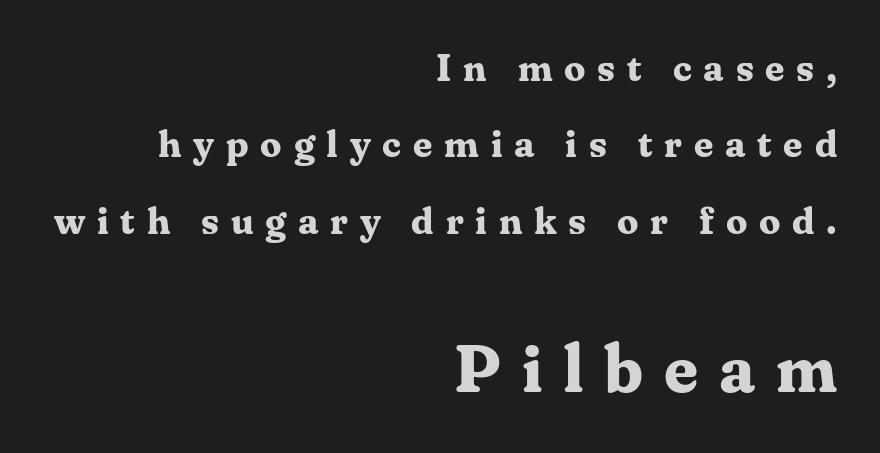
{"serif": "yes", "italic": "no", "bold": "yes", "weight": "bold", "width": "normal", "stroke_contrast": "medium", "x_height": "medium", "monospaced": "no", "underline": "no", "align": "right", "line_spacing": "loose", "line_spacing_ratio": 2.01, "letter_spacing": "wide", "letter_spacing_em": 0.31, "larger_block": "second", "size_ratio": 1.76, "glyph_px": 67}
